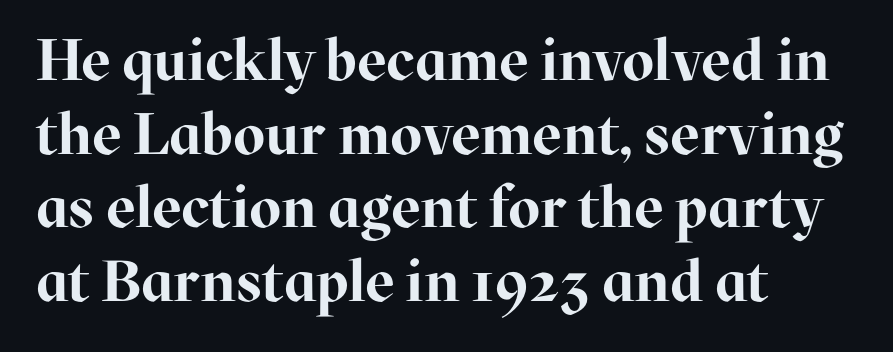
Q: Is the text bold? A: Yes.
Q: Is the text italic (slanted)? A: No, it is upright.
Q: Is the typeface a serif or a sans-serif typeface? A: Serif.
Q: Is the text underlined? A: No.
Q: How is the paragraph aligned? A: Left-aligned.
Q: Is the spacing between letters normal or unusually wide? A: Normal.
Q: Is the spacing between lines tight, normal or loose? A: Normal.
Q: Width (condensed, normal, or wide)? A: Normal.
Q: Stroke contrast? A: High.
Q: x-height? A: Medium.
Q: Monospaced? A: No.
